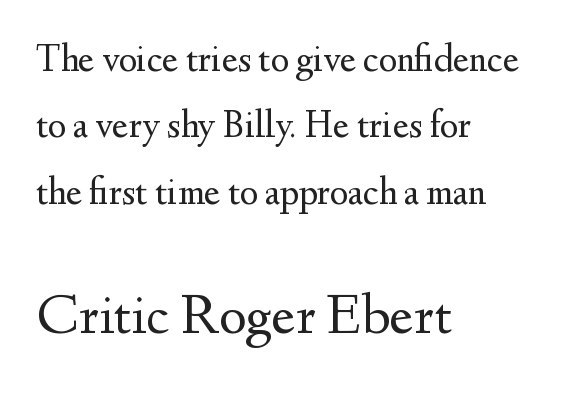
The image shows 58 px regular-weight serif type, upright; set left-aligned, normal line spacing (1.7x), normal letter spacing, not underlined; the second (bottom) block is 1.49x larger; medium stroke contrast and a small x-height.
